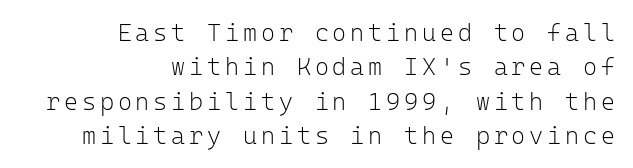
{"italic": "no", "bold": "no", "underline": "no", "align": "right", "line_spacing": "normal", "line_spacing_ratio": 1.43, "glyph_px": 24}
